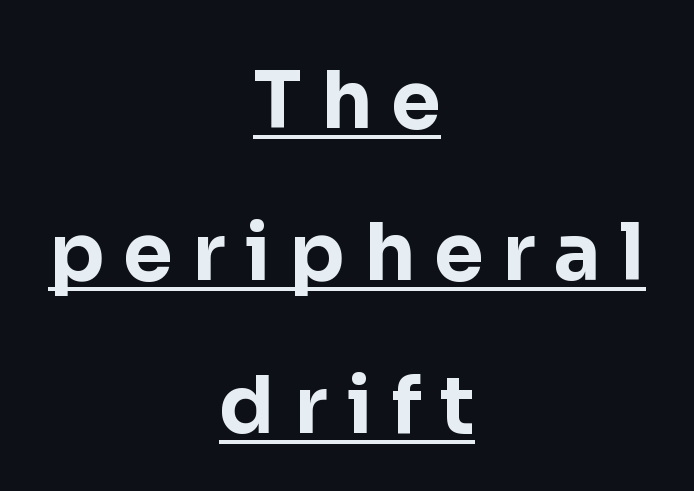
{"serif": "no", "italic": "no", "bold": "yes", "weight": "bold", "width": "normal", "stroke_contrast": "low", "x_height": "medium", "monospaced": "no", "underline": "yes", "align": "center", "line_spacing": "loose", "line_spacing_ratio": 1.93, "letter_spacing": "wide", "letter_spacing_em": 0.24, "glyph_px": 79}
